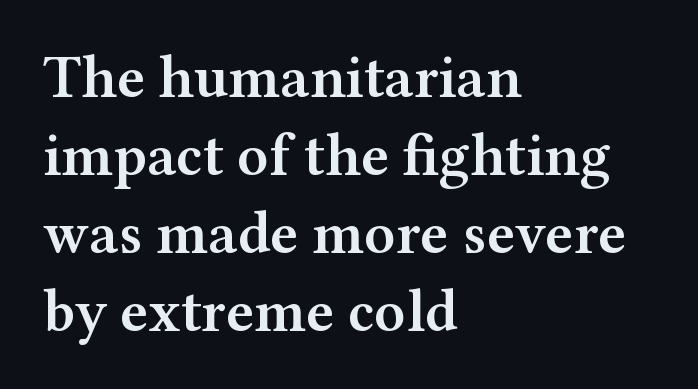
Each letter keeps its own natural width here, so spacing adapts to shape. In CSS terms this would be text-align: left. Here the glyphs are tracked normally, forming tight word shapes. The rows are spaced the way most documents space them. The lettering stays uniformly vertical, giving the passage a roman look. Nobody drew a line under any word here.
